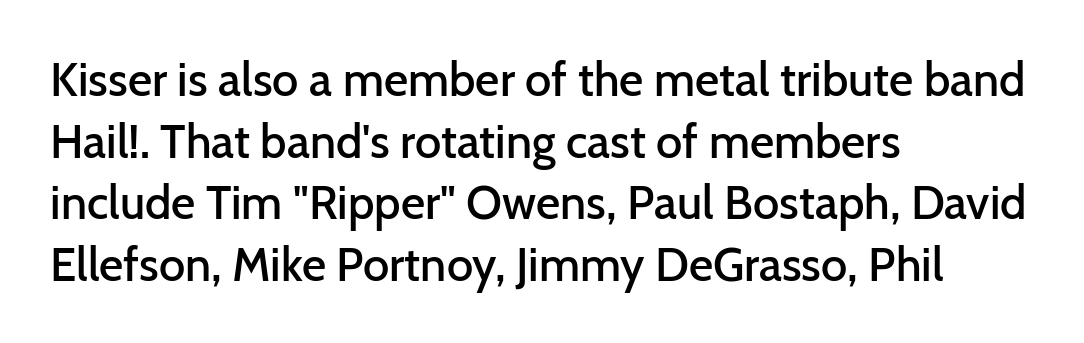
Here the designer chose a conventional face with non-uniform glyph widths. If you drew a ruler down the left edge, every line would touch it. Does the lettering tilt? It doesn't — this is upright. Honestly, the letter spacing is just normal — you wouldn't notice it.
